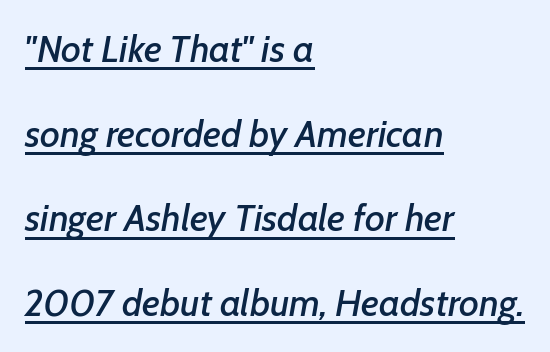
Style check: oblique. The lines are spread far apart with generous leading. What stands out about the letter spacing? Nothing — it is the standard amount. Is the block centered? No — it sits flush against the left margin.
